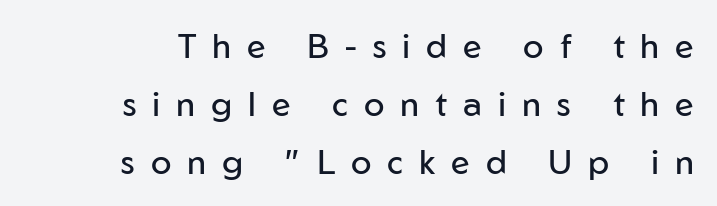
{"serif": "no", "italic": "no", "bold": "no", "weight": "regular", "width": "normal", "stroke_contrast": "low", "x_height": "medium", "monospaced": "no", "underline": "no", "line_spacing_ratio": 1.71, "letter_spacing": "wide", "letter_spacing_em": 0.47, "glyph_px": 34}
